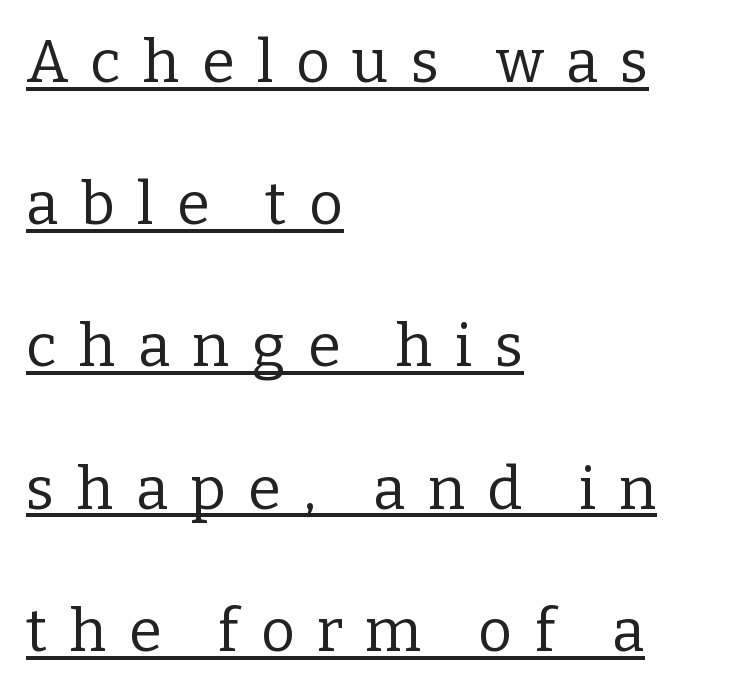
{"serif": "yes", "italic": "no", "bold": "no", "weight": "regular", "width": "normal", "stroke_contrast": "low", "x_height": "medium", "monospaced": "no", "underline": "yes", "align": "left", "line_spacing": "loose", "line_spacing_ratio": 2.41, "letter_spacing": "wide", "letter_spacing_em": 0.38, "glyph_px": 59}
